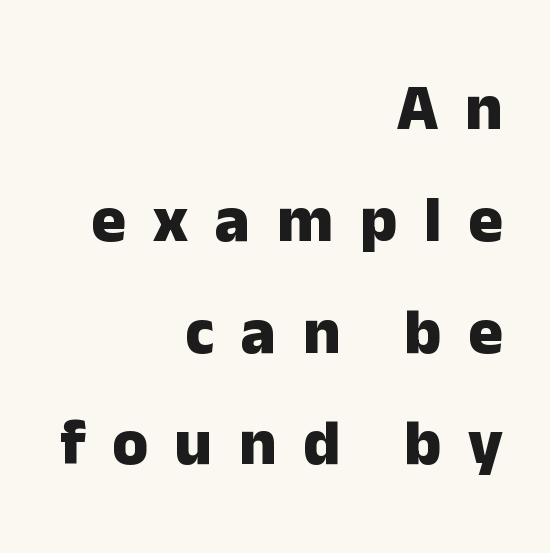
The image shows 65 px heavy sans-serif type, upright; set right-aligned, line spacing 1.72x, unusually wide letter spacing (+0.41 em), not underlined; low stroke contrast and a medium x-height.
